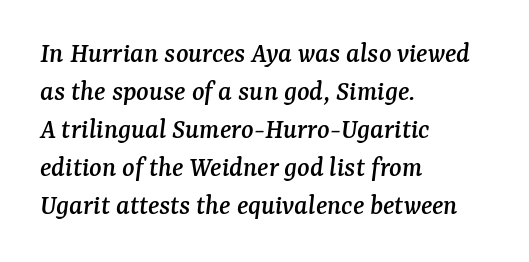
The image shows 29 px serif type, italic (leaning right); set left-aligned, normal line spacing (1.31x), normal letter spacing, not underlined; medium stroke contrast and a medium x-height.
